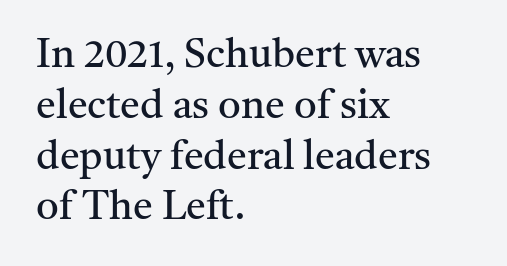
The designer left line spacing at the default. The designer went with a serif here, giving each stem small feet. Compared with a typical body face, this is equally light or lighter still. Reading down the block, your eye returns to a fixed left position each line. Quick note: underline off. The lettering stays uniformly vertical, giving the passage a roman look.
